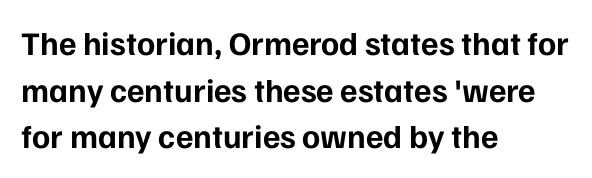
The rendering keeps characters at their native spacing. The passage is arranged the way most books set body copy — flush left. Varying glyph widths throughout — classic text-font behaviour. Typographic density is high because the face is bold.
